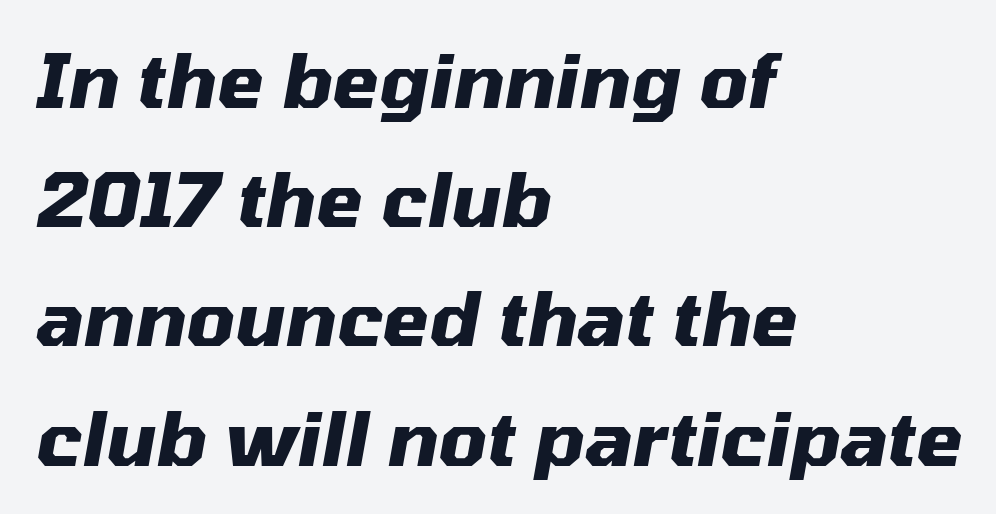
The image shows 75 px heavy type, italic (leaning right); set left-aligned, normal line spacing (1.59x), normal letter spacing, not underlined; medium stroke contrast and a medium x-height.
